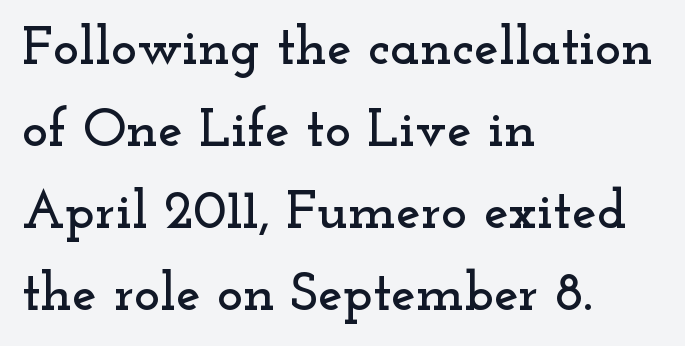
The image shows 55 px wide serif type, upright; set left-aligned, normal line spacing (1.49x), normal letter spacing, not underlined; low stroke contrast and a small x-height.
